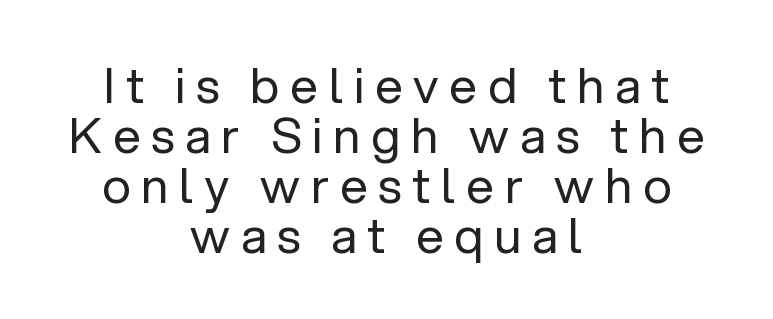
Spacing between characters has been opened up far beyond the box default. Alignment: centered. Vertical stems look standard width or narrower in stroke. Vertically, the passage feels compressed, each row crowding the next.
